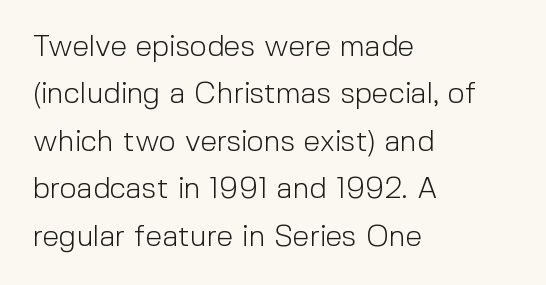
The image shows 30 px light sans-serif type, upright; set left-aligned, normal line spacing (1.58x), normal letter spacing, not underlined; a medium x-height.
